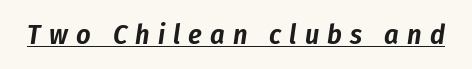
Q: Is the text italic (slanted)? A: Yes, it leans right by about 8 degrees.
Q: Is the text underlined? A: Yes.
Q: Is the spacing between letters normal or unusually wide? A: Unusually wide.
Q: Width (condensed, normal, or wide)? A: Condensed.
Q: Stroke contrast? A: Low.
Q: x-height? A: Medium.
Q: Monospaced? A: No.
